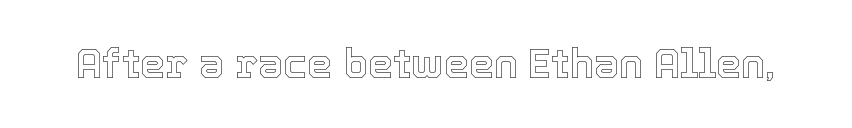
The image shows 40 px text type, upright; set normal letter spacing, not underlined; a medium x-height.
